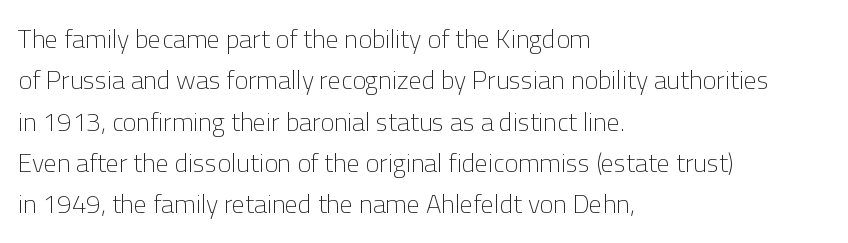
The image shows 26 px text type, upright; set left-aligned, normal line spacing (1.59x), normal letter spacing, not underlined.
